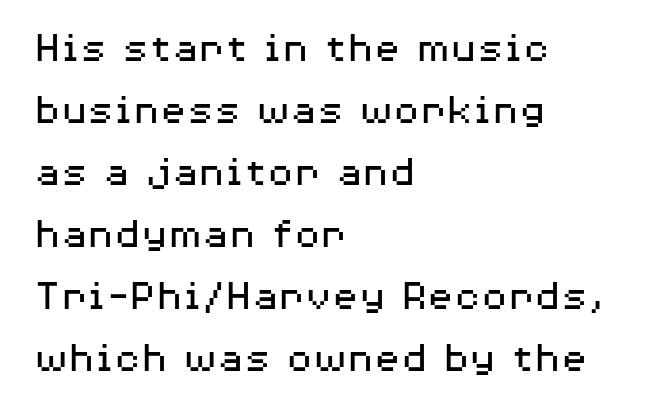
Q: Is the text bold? A: No.
Q: Is the text italic (slanted)? A: No, it is upright.
Q: Is the typeface a serif or a sans-serif typeface? A: Sans-serif.
Q: Is the text underlined? A: No.
Q: How is the paragraph aligned? A: Left-aligned.
Q: Is the spacing between letters normal or unusually wide? A: Normal.
Q: Is the spacing between lines tight, normal or loose? A: Normal.
Q: Width (condensed, normal, or wide)? A: Wide.
Q: Stroke contrast? A: Medium.
Q: x-height? A: Medium.
Q: Monospaced? A: No.
